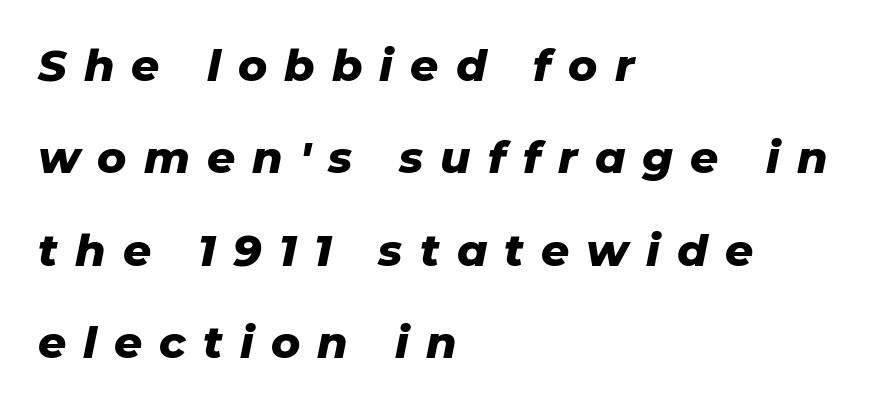
{"italic": "yes", "lean": "right", "slant_degrees": 11, "bold": "yes", "weight": "heavy", "width": "normal", "stroke_contrast": "low", "x_height": "medium", "monospaced": "no", "underline": "no", "align": "left", "line_spacing": "loose", "line_spacing_ratio": 2.1, "letter_spacing": "wide", "letter_spacing_em": 0.39, "glyph_px": 44}
